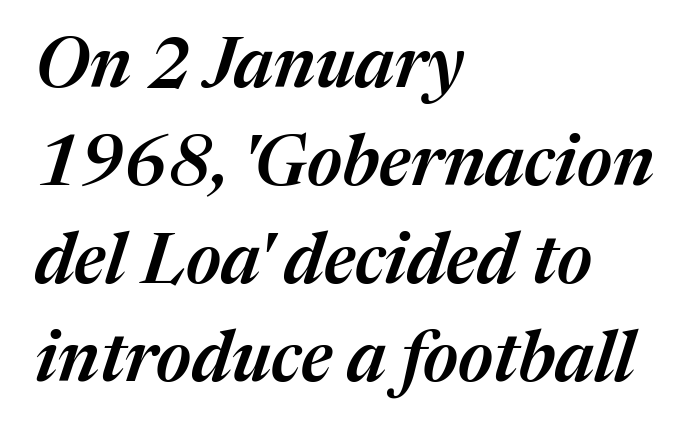
The image shows 70 px semibold type, italic (leaning right); set left-aligned, normal line spacing (1.4x), normal letter spacing, not underlined; medium stroke contrast and a medium x-height.
